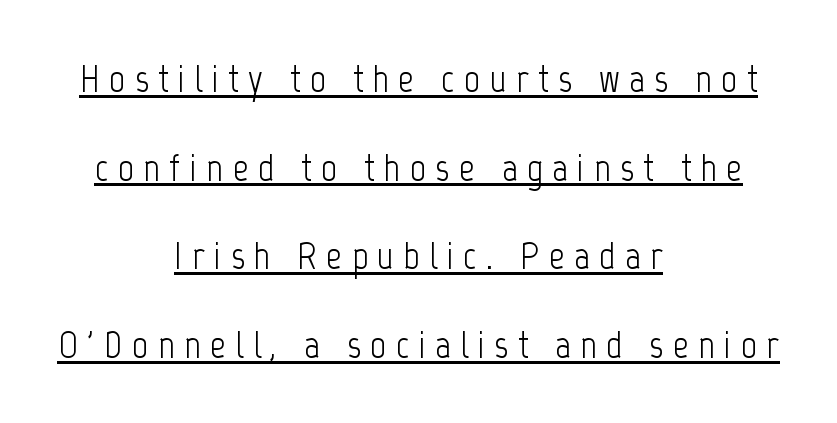
The letterforms stand isolated, each surrounded by extra space. A baseline rule has been typeset under these characters. Is the block centered? Yes — each line is placed symmetrically about the middle. Stems here are at most as thick as an everyday book face. The rendering uses natural spacing where letterforms have individual widths. Examine the stroke ends and you'll find no serifs.
